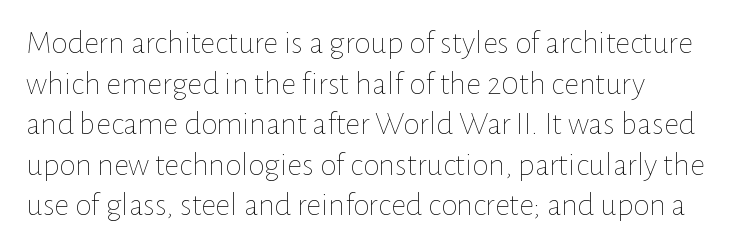
{"italic": "no", "bold": "no", "weight": "thin", "width": "normal", "stroke_contrast": "low", "x_height": "medium", "monospaced": "no", "underline": "no", "line_spacing_ratio": 1.23, "letter_spacing": "normal", "letter_spacing_em": 0.0, "glyph_px": 33}
